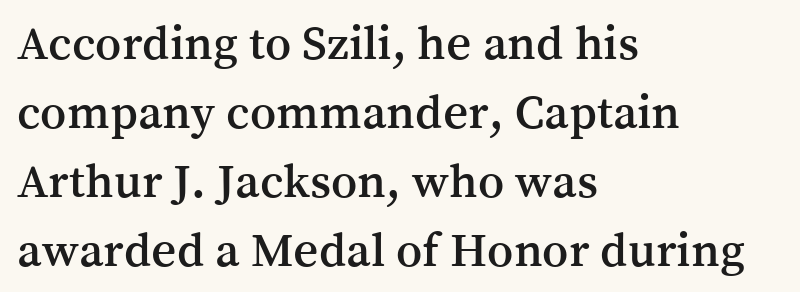
Q: Is the text italic (slanted)? A: No, it is upright.
Q: Is the typeface a serif or a sans-serif typeface? A: Serif.
Q: Is the text underlined? A: No.
Q: How is the paragraph aligned? A: Left-aligned.
Q: Is the spacing between letters normal or unusually wide? A: Normal.
Q: Is the spacing between lines tight, normal or loose? A: Normal.
Q: Width (condensed, normal, or wide)? A: Normal.
Q: Stroke contrast? A: Medium.
Q: x-height? A: Medium.
Q: Monospaced? A: No.
